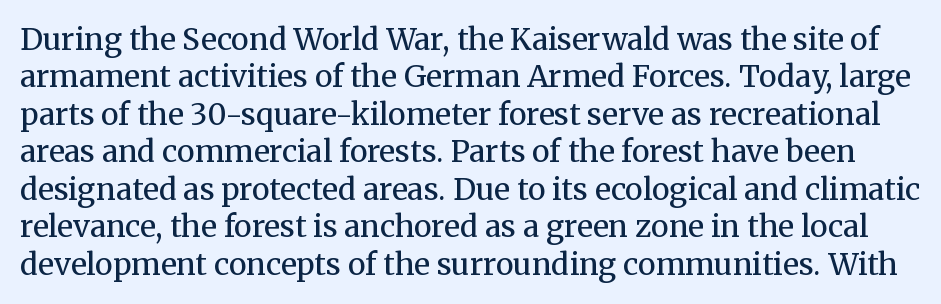
Q: Is the text bold? A: No.
Q: Is the text italic (slanted)? A: No, it is upright.
Q: Is the typeface a serif or a sans-serif typeface? A: Serif.
Q: Is the text underlined? A: No.
Q: Is the spacing between letters normal or unusually wide? A: Normal.
Q: Is the spacing between lines tight, normal or loose? A: Normal.
Q: Width (condensed, normal, or wide)? A: Normal.
Q: Stroke contrast? A: Medium.
Q: x-height? A: Medium.
Q: Monospaced? A: No.
